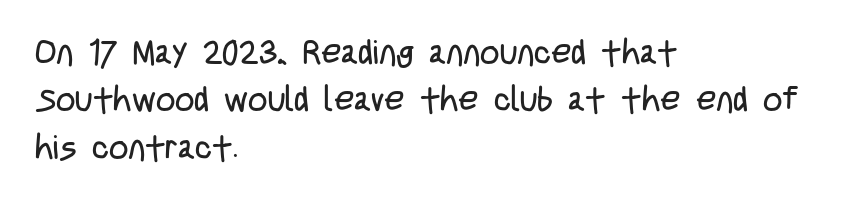
The image shows 34 px regular-weight, condensed sans-serif type, upright; set left-aligned, normal line spacing (1.39x), normal letter spacing, not underlined; low stroke contrast and a large x-height.
